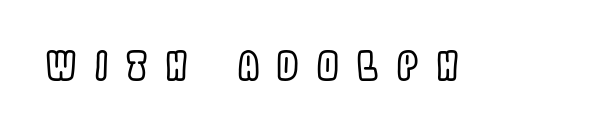
{"italic": "no", "width": "condensed", "x_height": "large", "monospaced": "no", "underline": "no", "letter_spacing": "wide", "letter_spacing_em": 0.49, "glyph_px": 38}
